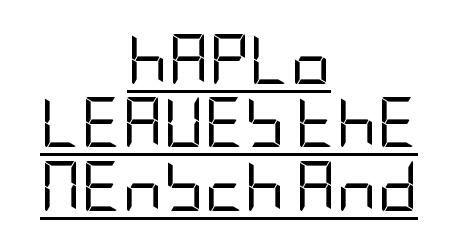
{"serif": "no", "italic": "no", "bold": "no", "weight": "regular", "width": "condensed", "stroke_contrast": "low", "x_height": "large", "underline": "yes", "align": "center", "line_spacing": "normal", "line_spacing_ratio": 1.27, "letter_spacing": "normal", "letter_spacing_em": 0.0, "glyph_px": 50}
